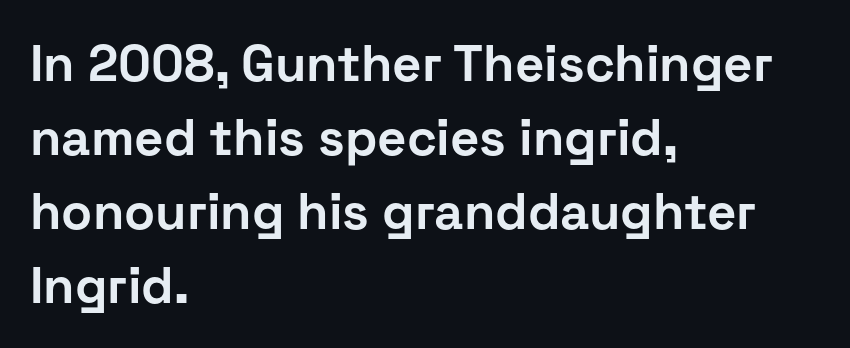
If you drew a line through each stem, it would be perfectly vertical. The baseline area is clear. Short note: letters normally spaced. Summary of weight: heavy, a full bold. The rag falls on the right side of this text block.
